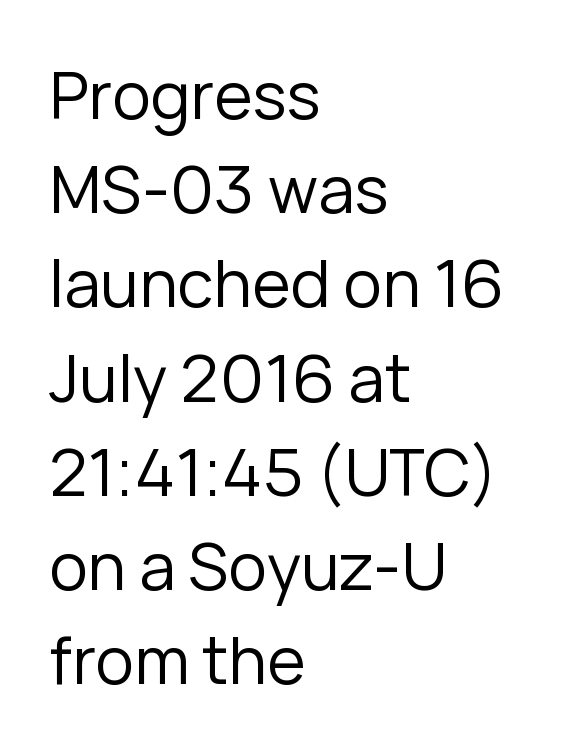
Q: Is the text bold? A: No.
Q: Is the text italic (slanted)? A: No, it is upright.
Q: Is the typeface a serif or a sans-serif typeface? A: Sans-serif.
Q: Is the text underlined? A: No.
Q: How is the paragraph aligned? A: Left-aligned.
Q: Is the spacing between letters normal or unusually wide? A: Normal.
Q: Is the spacing between lines tight, normal or loose? A: Normal.
Q: Width (condensed, normal, or wide)? A: Normal.
Q: Stroke contrast? A: Low.
Q: x-height? A: Medium.
Q: Monospaced? A: No.
